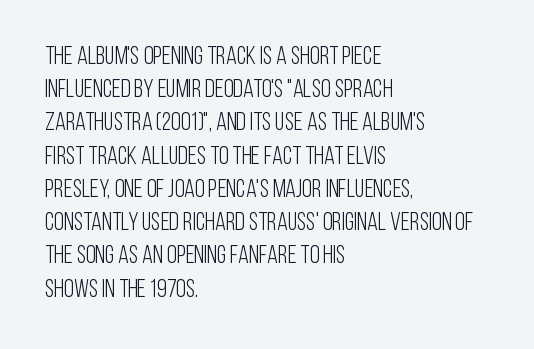
Q: Is the text bold? A: No.
Q: Is the text italic (slanted)? A: No, it is upright.
Q: Is the text underlined? A: No.
Q: How is the paragraph aligned? A: Left-aligned.
Q: Is the spacing between letters normal or unusually wide? A: Normal.
Q: Is the spacing between lines tight, normal or loose? A: Normal.
